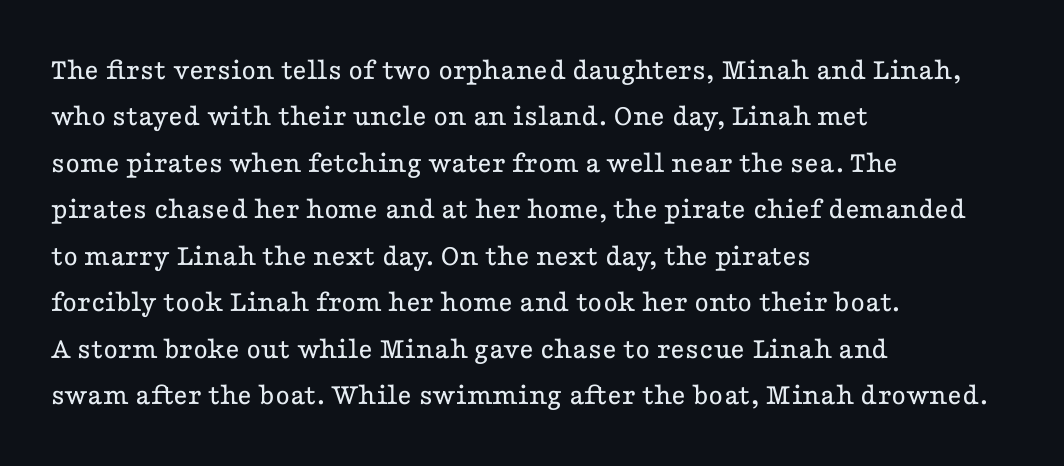
{"serif": "yes", "italic": "no", "bold": "no", "weight": "regular", "width": "wide", "stroke_contrast": "low", "x_height": "medium", "monospaced": "no", "underline": "no", "align": "left", "line_spacing": "normal", "line_spacing_ratio": 1.5, "letter_spacing": "normal", "letter_spacing_em": 0.0, "glyph_px": 31}
